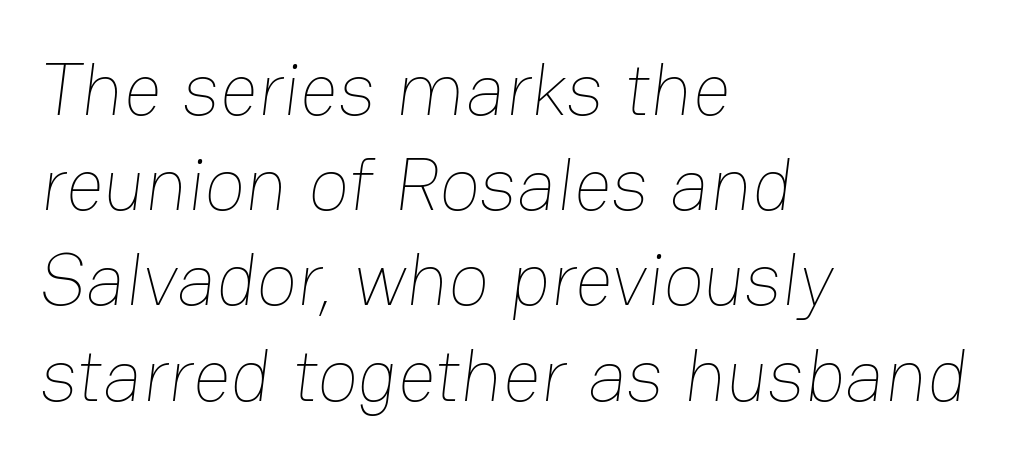
Q: Is the text bold? A: No.
Q: Is the text underlined? A: No.
Q: How is the paragraph aligned? A: Left-aligned.
Q: Is the spacing between letters normal or unusually wide? A: Normal.
Q: Is the spacing between lines tight, normal or loose? A: Normal.
Q: Width (condensed, normal, or wide)? A: Normal.
Q: Stroke contrast? A: Low.
Q: x-height? A: Medium.
Q: Monospaced? A: No.
